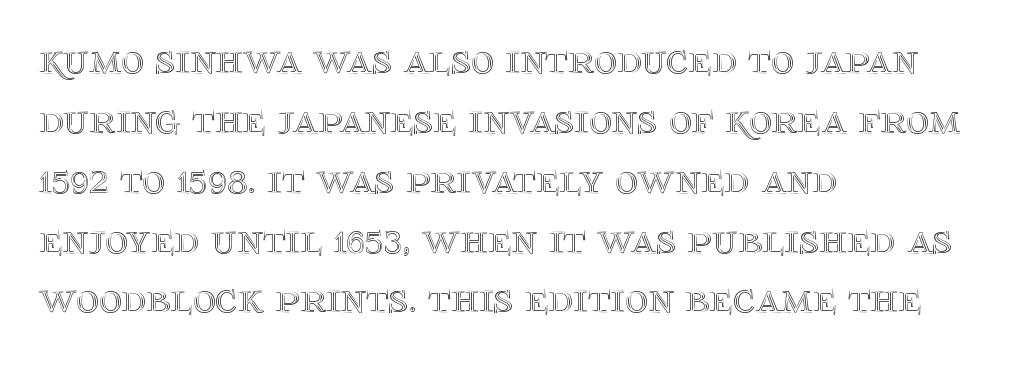
Q: Is the text italic (slanted)? A: No, it is upright.
Q: Is the text underlined? A: No.
Q: How is the paragraph aligned? A: Left-aligned.
Q: Is the spacing between letters normal or unusually wide? A: Normal.
Q: Is the spacing between lines tight, normal or loose? A: Normal.
Q: Width (condensed, normal, or wide)? A: Normal.
Q: x-height? A: Large.
Q: Monospaced? A: No.
